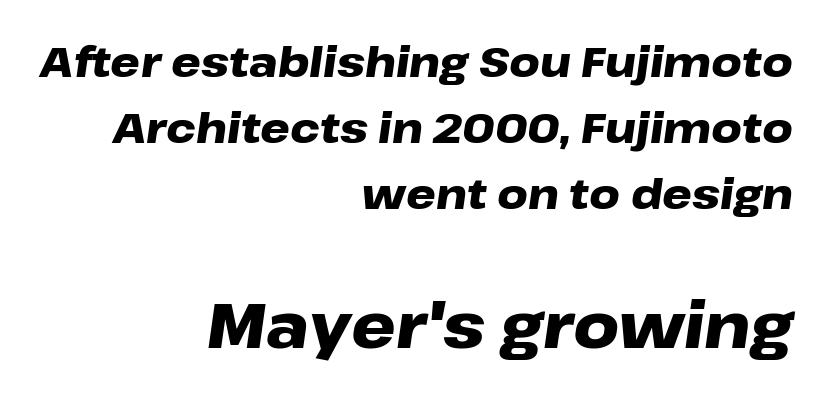
{"italic": "yes", "lean": "right", "slant_degrees": 8, "bold": "yes", "weight": "heavy", "width": "wide", "stroke_contrast": "low", "x_height": "medium", "monospaced": "no", "underline": "no", "align": "right", "line_spacing": "normal", "line_spacing_ratio": 1.57, "letter_spacing": "normal", "letter_spacing_em": 0.0, "larger_block": "second", "size_ratio": 1.5, "glyph_px": 63}
